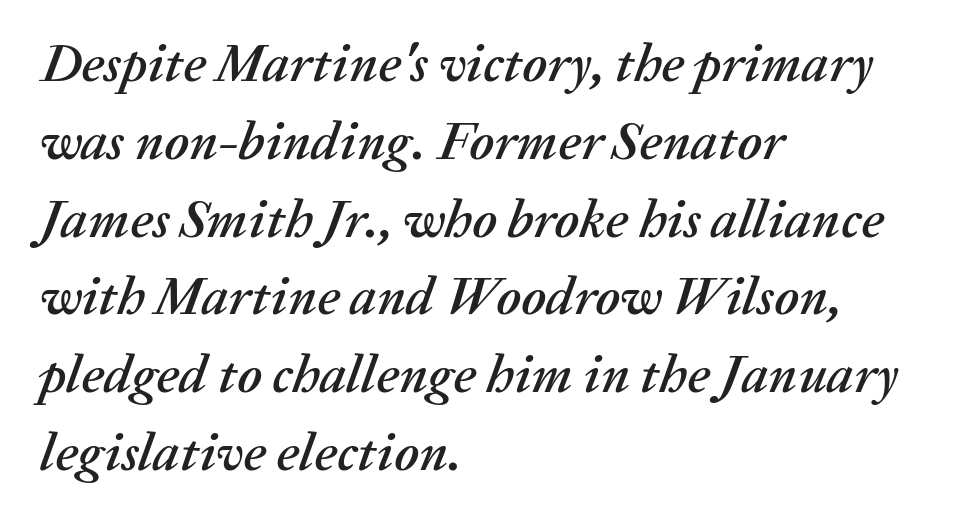
Is the block centered? No — it sits flush against the left margin. The tracking reads as untouched default to a designer's eye. Character widths vary here, with narrow letters taking less room than wide ones. This is oblique type, the kind used for emphasis or titles. Honestly, the row spacing looks completely unremarkable. Nobody drew a line under any word here.
